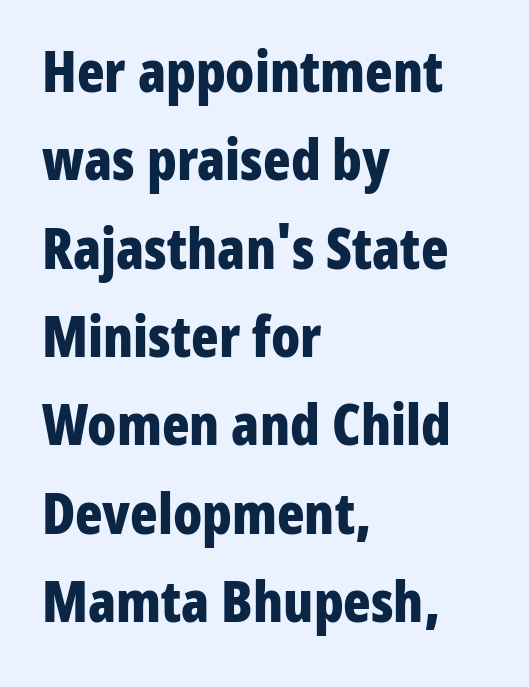
{"serif": "no", "italic": "no", "bold": "yes", "weight": "bold", "width": "condensed", "stroke_contrast": "low", "x_height": "medium", "monospaced": "no", "underline": "no", "align": "left", "line_spacing": "normal", "line_spacing_ratio": 1.55, "letter_spacing": "normal", "letter_spacing_em": 0.0, "glyph_px": 57}
